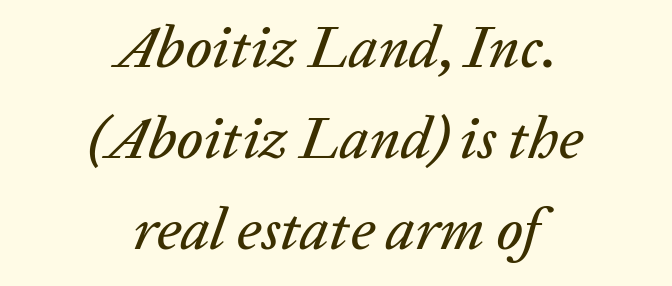
A typesetter would call this leading conventional body-copy spacing. The area under the type is left untouched. The line texture is even and compact thanks to regular tracking. The lettering tilts uniformly, giving the passage an italic look. Is this a fixed-width face? No — the glyphs have proportional, varying widths. Short and long lines alike share a common midpoint.
